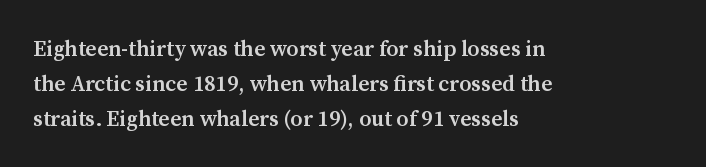
Q: Is the text bold? A: Semi-bold.
Q: Is the text italic (slanted)? A: No, it is upright.
Q: Is the text underlined? A: No.
Q: How is the paragraph aligned? A: Left-aligned.
Q: Is the spacing between letters normal or unusually wide? A: Normal.
Q: Is the spacing between lines tight, normal or loose? A: Normal.
